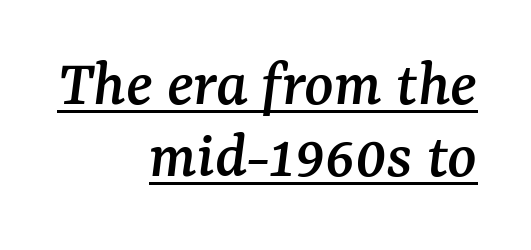
{"serif": "yes", "italic": "yes", "lean": "right", "slant_degrees": 7, "width": "normal", "stroke_contrast": "medium", "x_height": "medium", "monospaced": "no", "underline": "yes", "align": "right", "line_spacing": "tight", "line_spacing_ratio": 1.06, "letter_spacing": "normal", "letter_spacing_em": 0.0, "glyph_px": 68}
